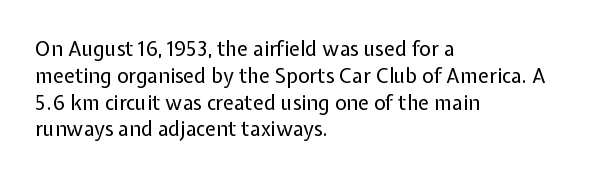
{"italic": "no", "bold": "no", "underline": "no", "align": "left", "line_spacing": "normal", "line_spacing_ratio": 1.34, "letter_spacing": "normal", "letter_spacing_em": 0.0, "glyph_px": 20}
